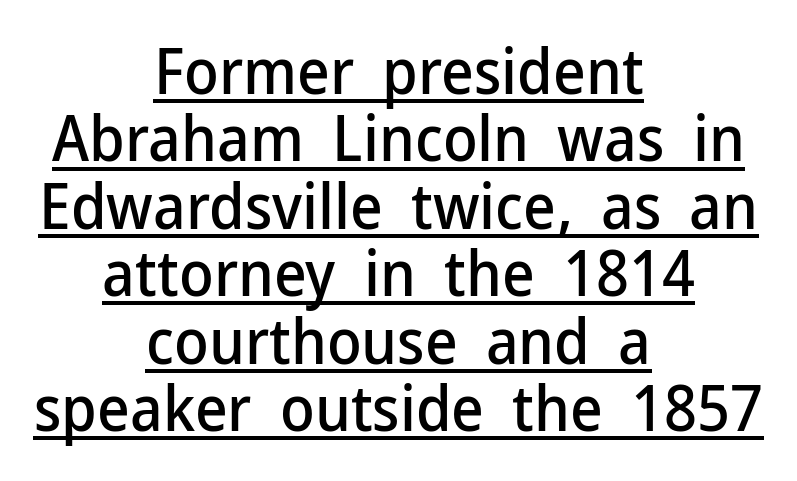
The image shows 63 px sans-serif type, upright; set centered, tight line spacing (1.07x), normal letter spacing, underlined; low stroke contrast and a medium x-height.
